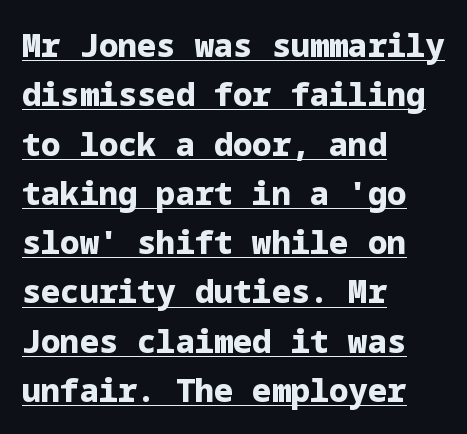
The image shows 32 px heavy sans-serif type, upright; set left-aligned, normal line spacing (1.54x), normal letter spacing, underlined; low stroke contrast and a medium x-height.
